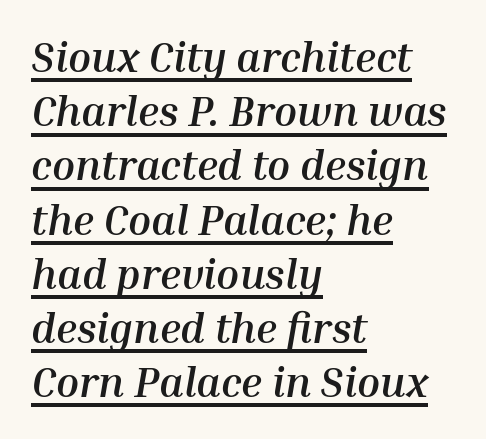
{"italic": "yes", "lean": "right", "slant_degrees": 10, "bold": "yes", "weight": "semibold", "width": "normal", "stroke_contrast": "medium", "x_height": "medium", "monospaced": "no", "underline": "yes", "align": "left", "line_spacing": "normal", "line_spacing_ratio": 1.29, "letter_spacing": "normal", "letter_spacing_em": 0.0, "glyph_px": 42}
